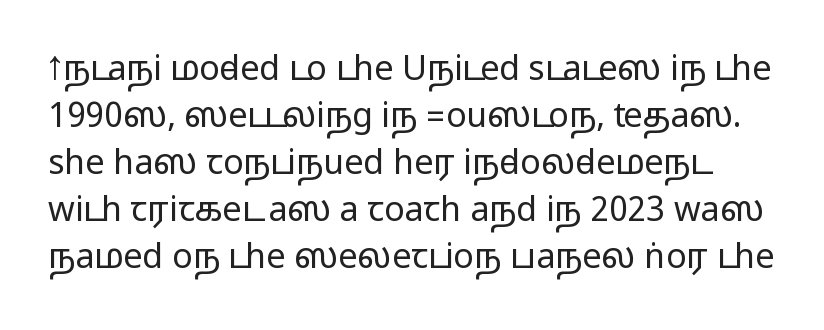
The image shows 34 px wide sans-serif type, upright; set normal line spacing (1.38x), normal letter spacing, not underlined; medium stroke contrast.
